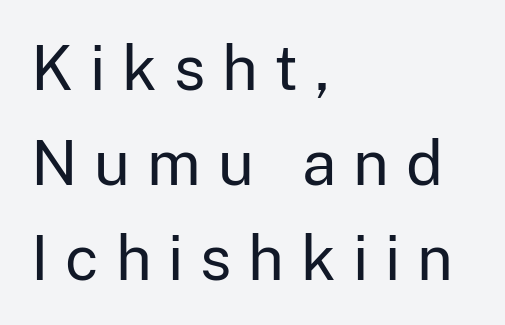
The image shows 62 px regular-weight sans-serif type, upright; set left-aligned, normal line spacing (1.53x), unusually wide letter spacing (+0.27 em), not underlined; low stroke contrast and a medium x-height.
